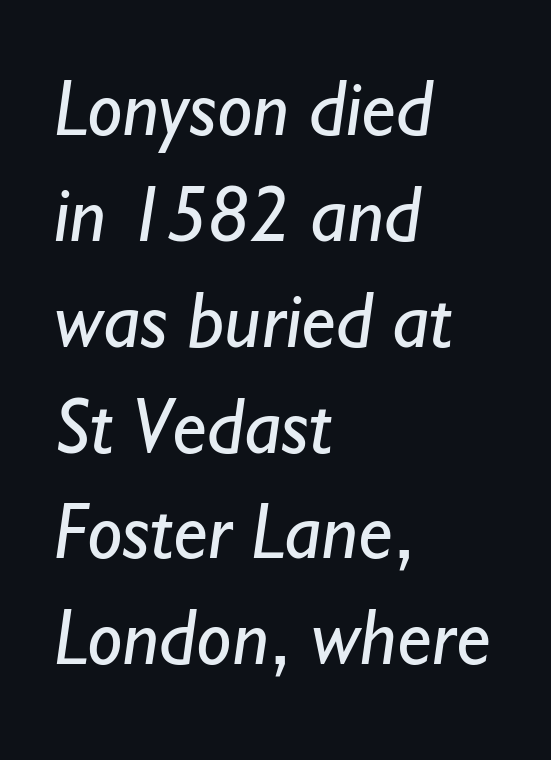
Q: Is the text bold? A: No.
Q: Is the typeface a serif or a sans-serif typeface? A: Sans-serif.
Q: Is the text underlined? A: No.
Q: How is the paragraph aligned? A: Left-aligned.
Q: Is the spacing between letters normal or unusually wide? A: Normal.
Q: Is the spacing between lines tight, normal or loose? A: Normal.
Q: Width (condensed, normal, or wide)? A: Normal.
Q: Stroke contrast? A: Low.
Q: x-height? A: Small.
Q: Monospaced? A: No.
